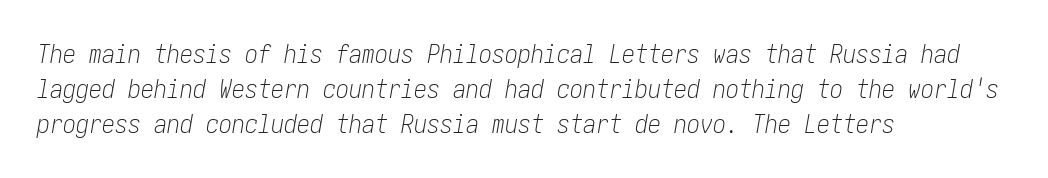
Tracking here is standard; glyphs follow each other at the usual distance. Is the type slanted? Yes — the strokes lean at a clear angle. The cut favours lightness, reaching ordinary text weight at its darkest. Check the space under the baseline: it is left empty. Leftover space on each line is placed entirely after the last word. Evenly set lines give the paragraph a standard silhouette.
